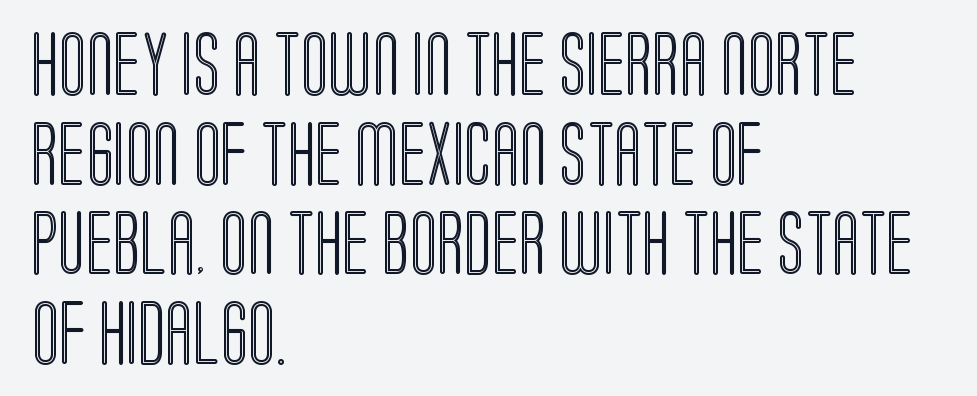
Left-aligned paragraph, ragged on the right. Think of a printed novel: that variable character pitch is what you see here. A clean baseline with only descenders dipping below it. Interline gaps are of average width in this sample. Quick note: not italic, upright. The tracking reads as untouched default to a designer's eye.
